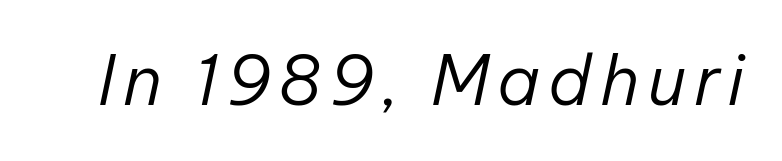
The image shows 68 px regular-weight type, italic (leaning right); set not underlined; low stroke contrast and a medium x-height.
